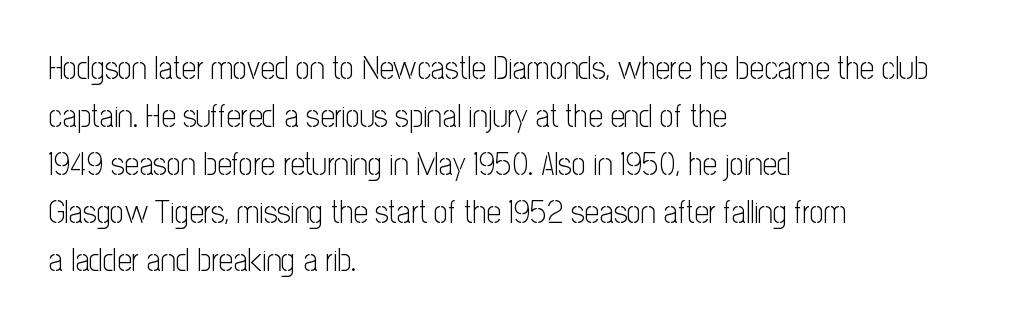
Q: Is the text bold? A: No.
Q: Is the text italic (slanted)? A: No, it is upright.
Q: Is the typeface a serif or a sans-serif typeface? A: Sans-serif.
Q: Is the text underlined? A: No.
Q: How is the paragraph aligned? A: Left-aligned.
Q: Is the spacing between letters normal or unusually wide? A: Normal.
Q: Is the spacing between lines tight, normal or loose? A: Normal.
Q: Width (condensed, normal, or wide)? A: Condensed.
Q: Stroke contrast? A: Low.
Q: x-height? A: Medium.
Q: Monospaced? A: No.
